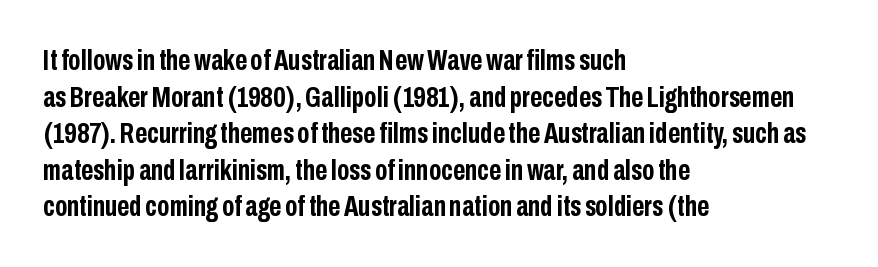
{"serif": "no", "italic": "no", "bold": "yes", "weight": "semibold", "width": "condensed", "stroke_contrast": "low", "x_height": "medium", "monospaced": "no", "underline": "no", "align": "left", "line_spacing_ratio": 1.22, "letter_spacing": "normal", "letter_spacing_em": 0.0, "glyph_px": 30}
